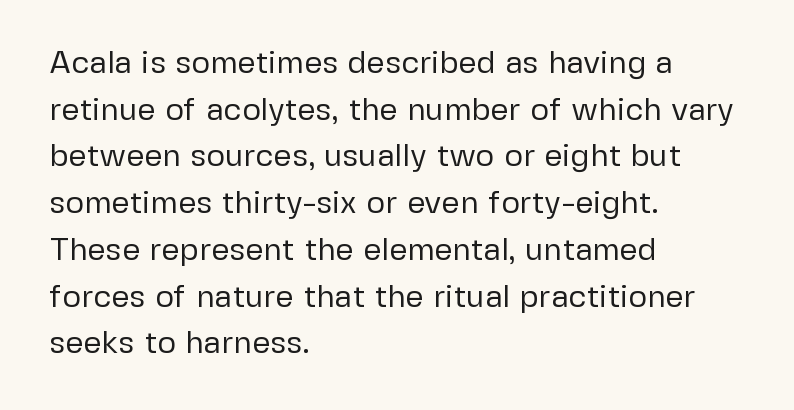
The image shows 32 px regular-weight sans-serif type, upright; set left-aligned, normal line spacing (1.46x), normal letter spacing, not underlined; low stroke contrast and a medium x-height.
